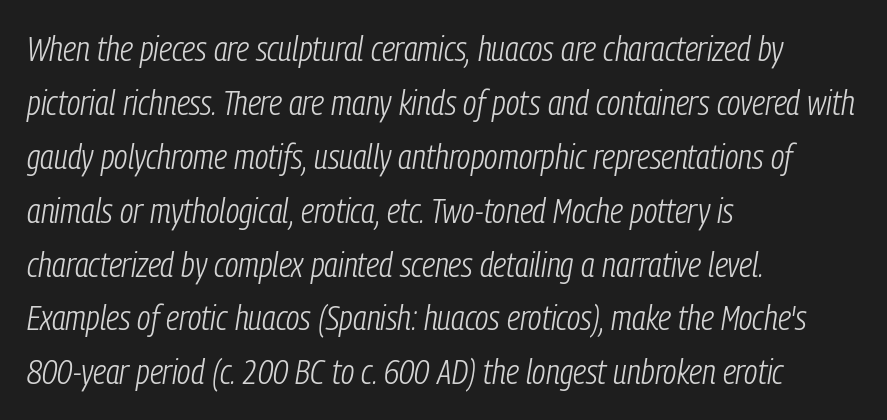
{"italic": "yes", "lean": "right", "slant_degrees": 9, "bold": "no", "weight": "light", "width": "condensed", "stroke_contrast": "low", "x_height": "medium", "monospaced": "no", "underline": "no", "align": "left", "line_spacing": "normal", "line_spacing_ratio": 1.54, "letter_spacing": "normal", "letter_spacing_em": 0.0, "glyph_px": 35}
